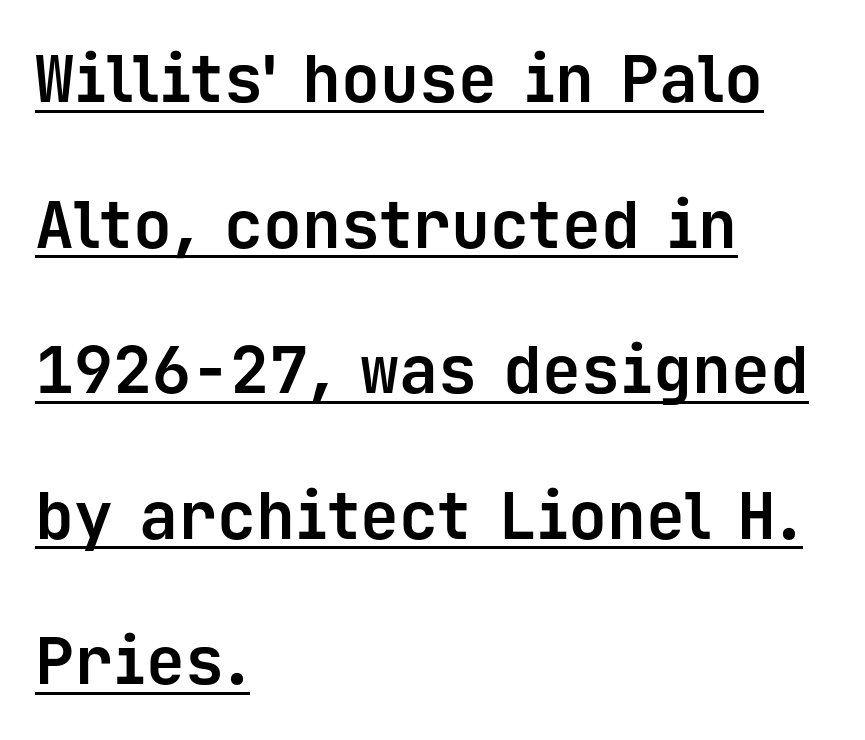
Q: Is the text bold? A: Yes.
Q: Is the text italic (slanted)? A: No, it is upright.
Q: Is the typeface a serif or a sans-serif typeface? A: Sans-serif.
Q: Is the text underlined? A: Yes.
Q: How is the paragraph aligned? A: Left-aligned.
Q: Is the spacing between letters normal or unusually wide? A: Normal.
Q: Is the spacing between lines tight, normal or loose? A: Loose.
Q: Width (condensed, normal, or wide)? A: Normal.
Q: Stroke contrast? A: Low.
Q: x-height? A: Medium.
Q: Monospaced? A: Yes.
